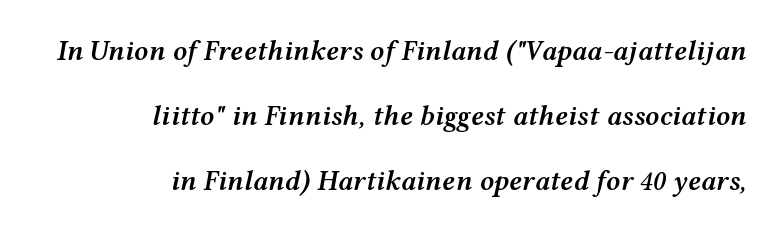
The image shows 28 px semibold, wide type, italic (leaning right); set right-aligned, loose line spacing (2.33x), normal letter spacing, not underlined; medium stroke contrast and a medium x-height.
